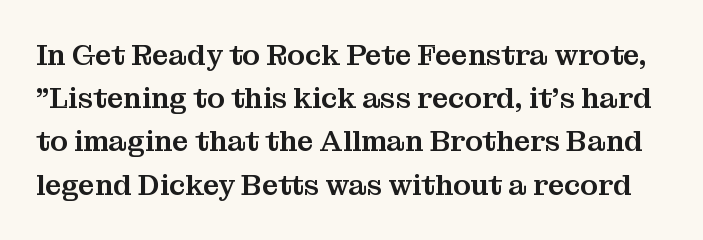
Q: Is the text italic (slanted)? A: No, it is upright.
Q: Is the typeface a serif or a sans-serif typeface? A: Serif.
Q: Is the text underlined? A: No.
Q: Is the spacing between letters normal or unusually wide? A: Normal.
Q: Is the spacing between lines tight, normal or loose? A: Normal.
Q: Width (condensed, normal, or wide)? A: Normal.
Q: Stroke contrast? A: Medium.
Q: x-height? A: Medium.
Q: Monospaced? A: No.
